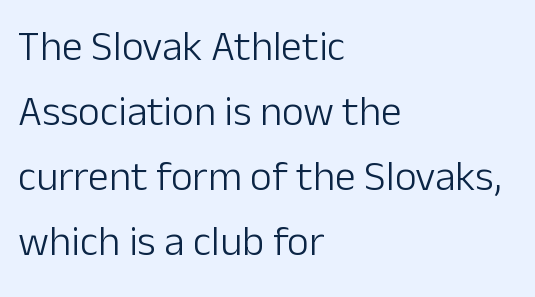
Q: Is the text bold? A: No.
Q: Is the text italic (slanted)? A: No, it is upright.
Q: Is the typeface a serif or a sans-serif typeface? A: Sans-serif.
Q: Is the text underlined? A: No.
Q: How is the paragraph aligned? A: Left-aligned.
Q: Is the spacing between letters normal or unusually wide? A: Normal.
Q: Is the spacing between lines tight, normal or loose? A: Normal.
Q: Width (condensed, normal, or wide)? A: Normal.
Q: Stroke contrast? A: Low.
Q: x-height? A: Medium.
Q: Monospaced? A: No.
